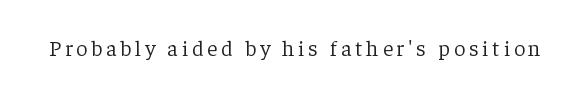
The image shows 22 px text type, upright; set not underlined.
